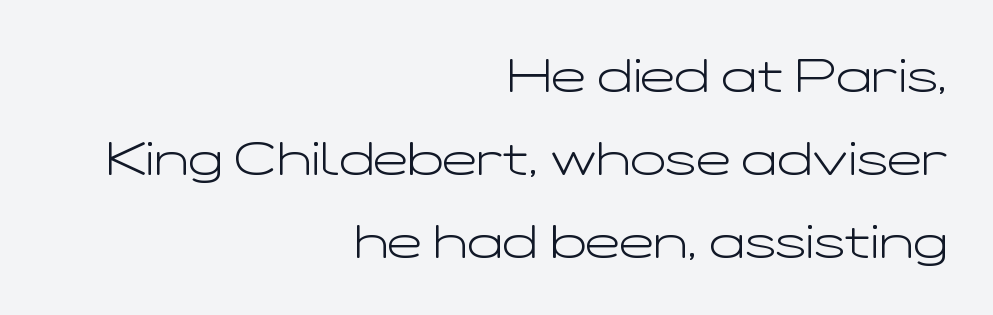
A quiet, ordinary-to-light weight characterises the typeface. The font's upright variant was chosen for this text. Character widths vary here, with narrow letters taking less room than wide ones. Spacing between characters is what you'd get straight out of the box. Clear beneath every line of the passage.
